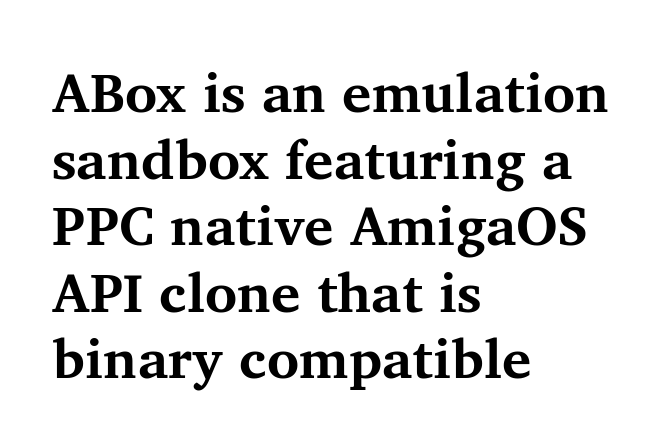
The typography opts for an upright posture over an oblique one. Descenders hang freely into open space. Each letter keeps its own natural width here, so spacing adapts to shape. A dark, heavy texture on the line: the type is bold. All the whitespace from short lines collects on the right. Regarding serifs, this sample has them.
